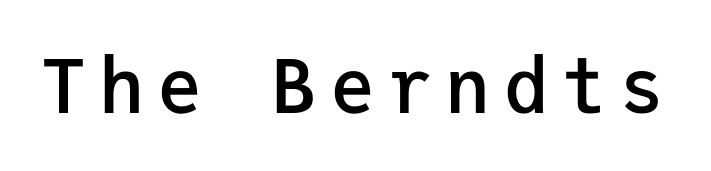
Each letter, wide or thin by design, is forced into the same width here. Does the weight exceed regular? Yes, but only to semibold. Look at the bottom of the vertical strokes: they stop flat, with no serifs. A clean baseline with only descenders dipping below it. This is roman type, the default non-slanted kind.
